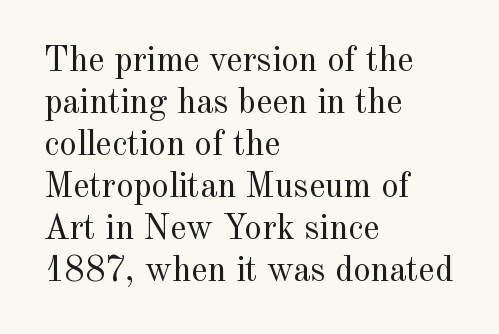
The image shows 35 px regular-weight serif type, upright; set left-aligned, line spacing 1.2x, normal letter spacing, not underlined; a small x-height.
